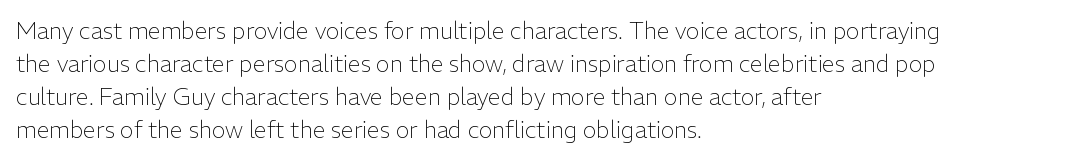
Does extra space separate the letters? No, they use regular spacing. The rendering anchors every line to the left-hand side. The axis of the letterforms is exactly vertical. These lines sit exactly where default settings would place them. Ink coverage per letter is moderate at most. Bare-footed words on every line.
